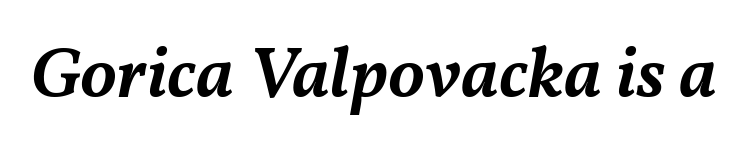
{"italic": "yes", "lean": "right", "slant_degrees": 11, "bold": "semi", "weight": "semibold", "width": "normal", "stroke_contrast": "medium", "x_height": "medium", "monospaced": "no", "underline": "no", "letter_spacing": "normal", "letter_spacing_em": 0.0, "glyph_px": 73}
